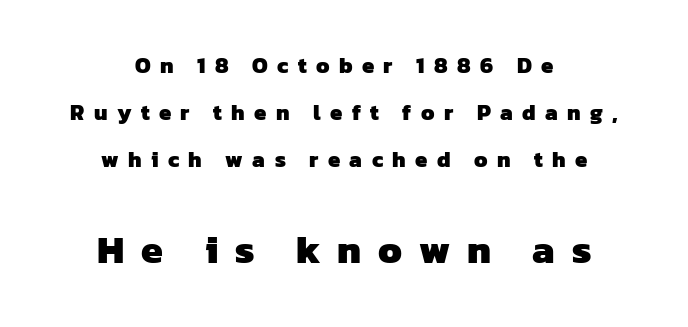
{"serif": "no", "bold": "yes", "weight": "heavy", "width": "normal", "stroke_contrast": "low", "x_height": "medium", "monospaced": "no", "underline": "no", "align": "center", "line_spacing": "loose", "line_spacing_ratio": 2.13, "letter_spacing": "wide", "letter_spacing_em": 0.43, "larger_block": "second", "size_ratio": 1.77, "glyph_px": 39}
